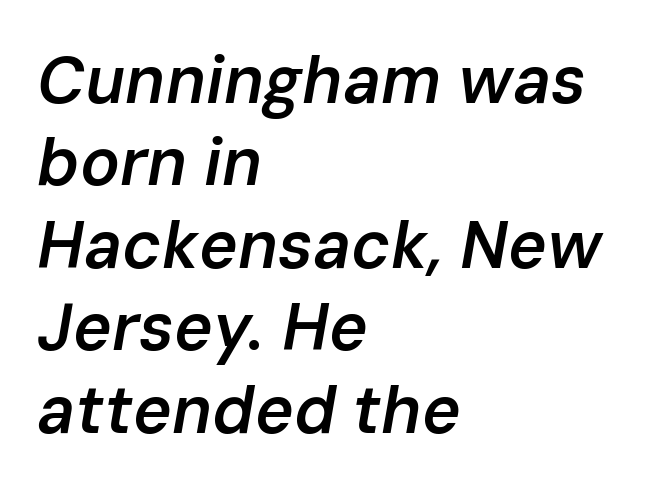
{"italic": "yes", "lean": "right", "slant_degrees": 10, "bold": "semi", "weight": "semibold", "width": "normal", "stroke_contrast": "low", "x_height": "medium", "monospaced": "no", "underline": "no", "align": "left", "line_spacing": "normal", "line_spacing_ratio": 1.25, "letter_spacing": "normal", "letter_spacing_em": 0.0, "glyph_px": 66}
